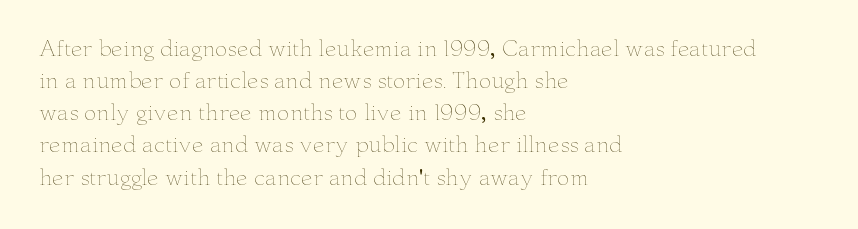
Is the block centered? No — it sits flush against the left margin. Honestly, the row spacing looks completely unremarkable. Check under the words: just untouched page. Ascenders rise straight up at ninety degrees. Nobody touched the tracking dial on this one.
